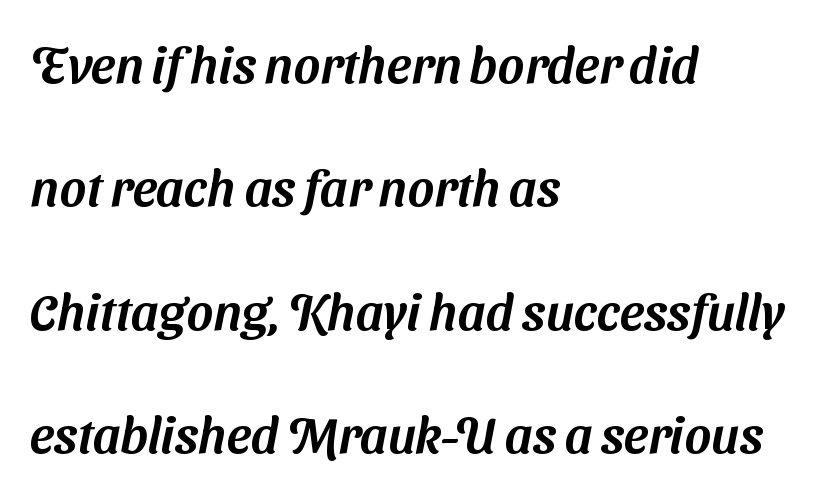
Q: Is the typeface a serif or a sans-serif typeface? A: Sans-serif.
Q: Is the text underlined? A: No.
Q: How is the paragraph aligned? A: Left-aligned.
Q: Is the spacing between letters normal or unusually wide? A: Normal.
Q: Is the spacing between lines tight, normal or loose? A: Loose.
Q: Width (condensed, normal, or wide)? A: Normal.
Q: Stroke contrast? A: Medium.
Q: x-height? A: Medium.
Q: Monospaced? A: No.
